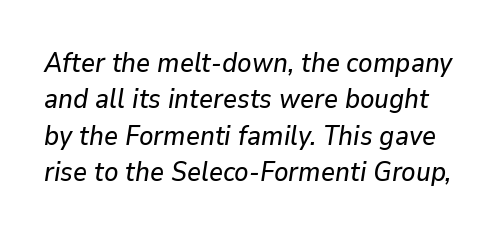
{"italic": "yes", "lean": "right", "slant_degrees": 9, "underline": "no", "line_spacing": "normal", "line_spacing_ratio": 1.35, "letter_spacing": "normal", "letter_spacing_em": 0.0, "glyph_px": 27}
